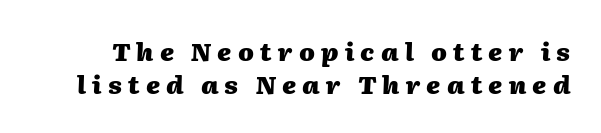
{"italic": "yes", "lean": "right", "slant_degrees": 2, "bold": "yes", "underline": "no", "line_spacing": "normal", "line_spacing_ratio": 1.32, "letter_spacing": "wide", "letter_spacing_em": 0.25, "glyph_px": 25}
